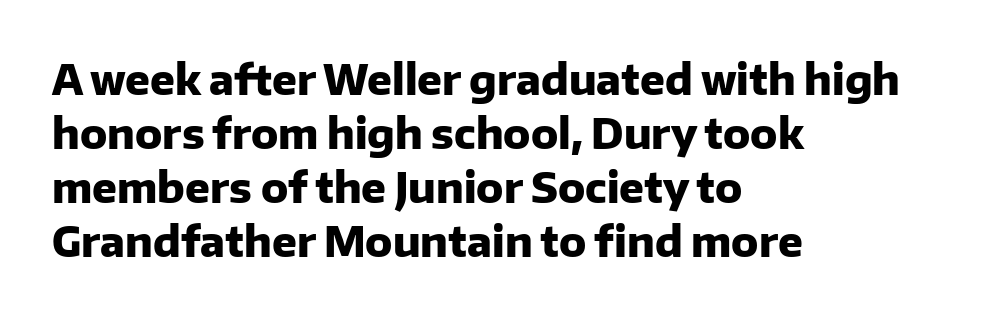
The image shows 41 px heavy sans-serif type, upright; set left-aligned, normal line spacing (1.32x), normal letter spacing, not underlined; low stroke contrast and a medium x-height.
